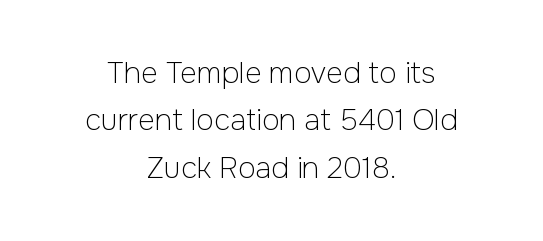
{"serif": "no", "italic": "no", "bold": "no", "weight": "light", "width": "normal", "stroke_contrast": "low", "x_height": "medium", "monospaced": "no", "underline": "no", "align": "center", "line_spacing": "normal", "line_spacing_ratio": 1.63, "letter_spacing": "normal", "letter_spacing_em": 0.0, "glyph_px": 29}
